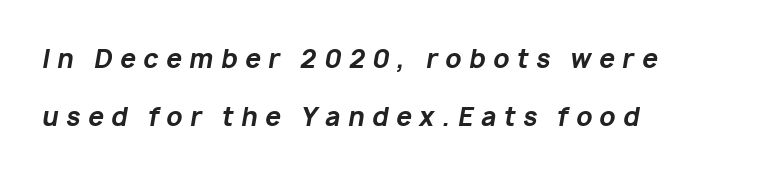
{"italic": "yes", "lean": "right", "slant_degrees": 10, "bold": "yes", "underline": "no", "align": "left", "line_spacing": "loose", "line_spacing_ratio": 2.34, "letter_spacing": "wide", "letter_spacing_em": 0.3, "glyph_px": 25}
